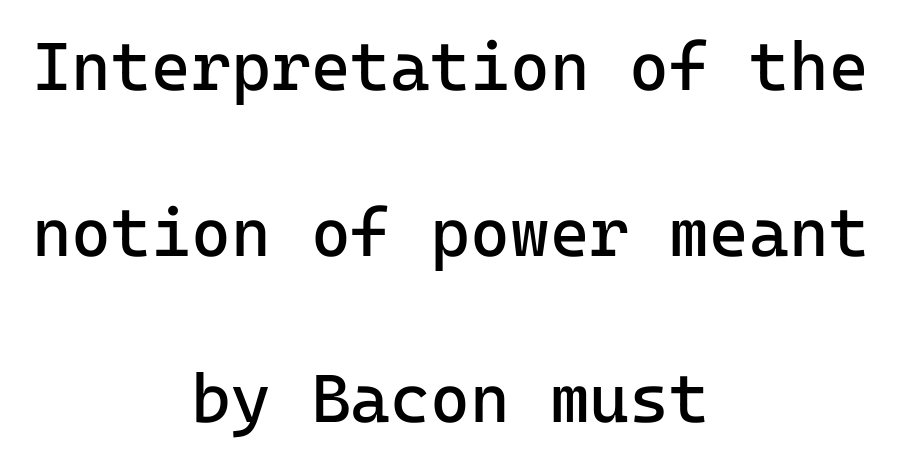
Think of a typewriter: that constant character pitch is what you see here. Every row of glyphs is offset so its center matches the block's center. Tracking value appears to be zero — textbook default spacing. Rule under the text: the space is simply empty. Loosely led — the rows are spread out.
